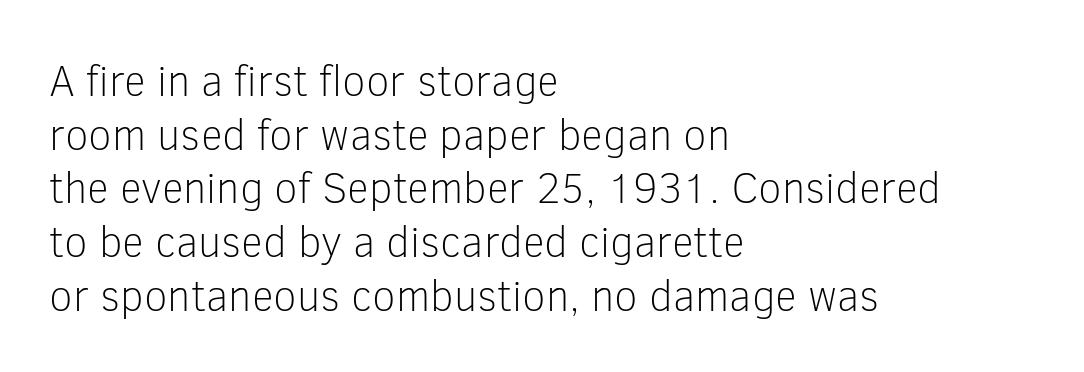
The image shows 43 px light sans-serif type, upright; set left-aligned, normal line spacing (1.25x), normal letter spacing, not underlined; low stroke contrast and a medium x-height.
